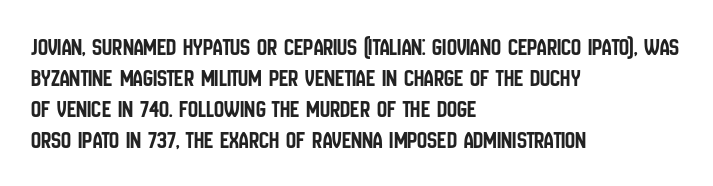
{"italic": "no", "underline": "no", "align": "left", "line_spacing_ratio": 1.24, "letter_spacing": "normal", "letter_spacing_em": 0.0, "glyph_px": 25}
